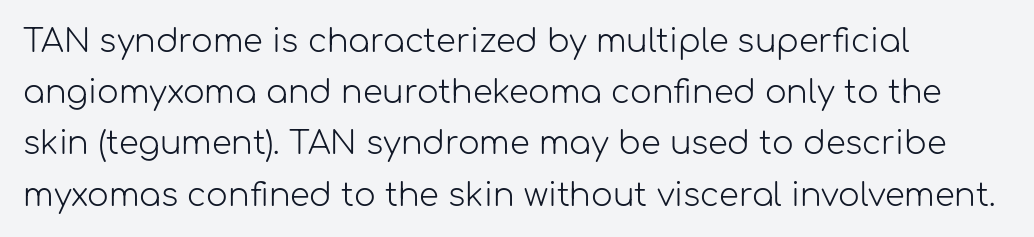
{"serif": "no", "italic": "no", "bold": "no", "weight": "light", "width": "normal", "stroke_contrast": "low", "x_height": "medium", "monospaced": "no", "underline": "no", "align": "left", "line_spacing": "normal", "line_spacing_ratio": 1.6, "letter_spacing": "normal", "letter_spacing_em": 0.0, "glyph_px": 32}
